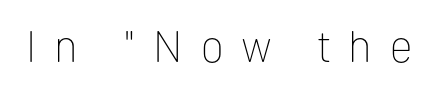
Q: Is the text bold? A: No.
Q: Is the text italic (slanted)? A: No, it is upright.
Q: Is the typeface a serif or a sans-serif typeface? A: Sans-serif.
Q: Is the text underlined? A: No.
Q: Is the spacing between letters normal or unusually wide? A: Unusually wide.
Q: Width (condensed, normal, or wide)? A: Normal.
Q: Stroke contrast? A: Low.
Q: x-height? A: Medium.
Q: Monospaced? A: No.
